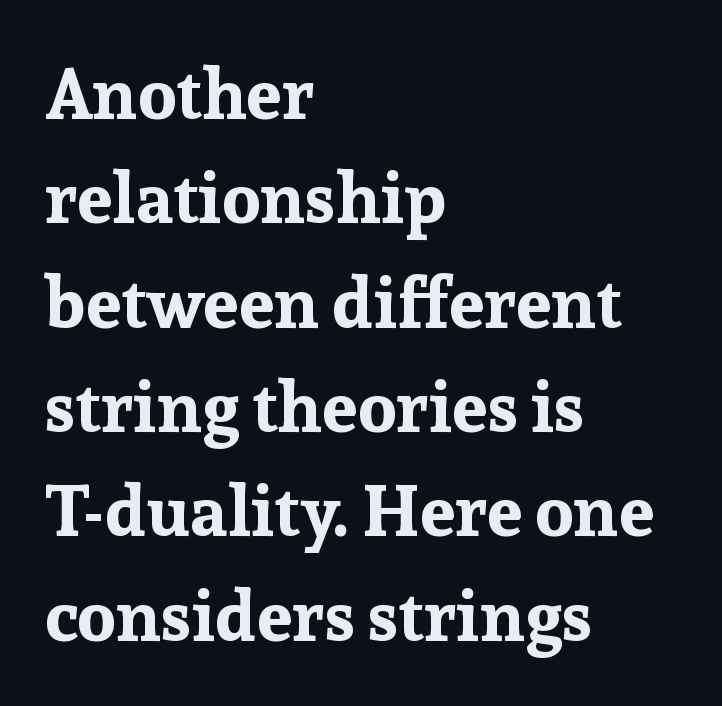
{"serif": "yes", "italic": "no", "bold": "yes", "weight": "bold", "width": "normal", "stroke_contrast": "low", "x_height": "medium", "monospaced": "no", "underline": "no", "align": "left", "line_spacing": "normal", "line_spacing_ratio": 1.47, "letter_spacing": "normal", "letter_spacing_em": 0.0, "glyph_px": 71}
